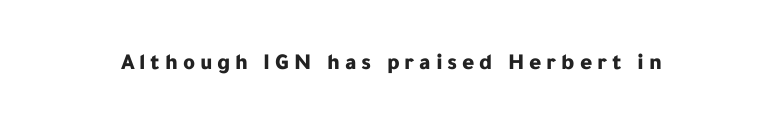
{"italic": "no", "bold": "yes", "underline": "no", "letter_spacing": "wide", "letter_spacing_em": 0.21, "glyph_px": 23}
